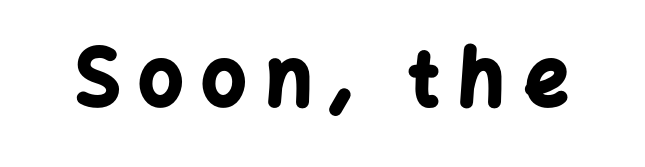
{"serif": "no", "italic": "no", "bold": "yes", "weight": "bold", "width": "normal", "stroke_contrast": "low", "x_height": "medium", "monospaced": "no", "underline": "no", "letter_spacing": "wide", "letter_spacing_em": 0.26, "glyph_px": 77}
